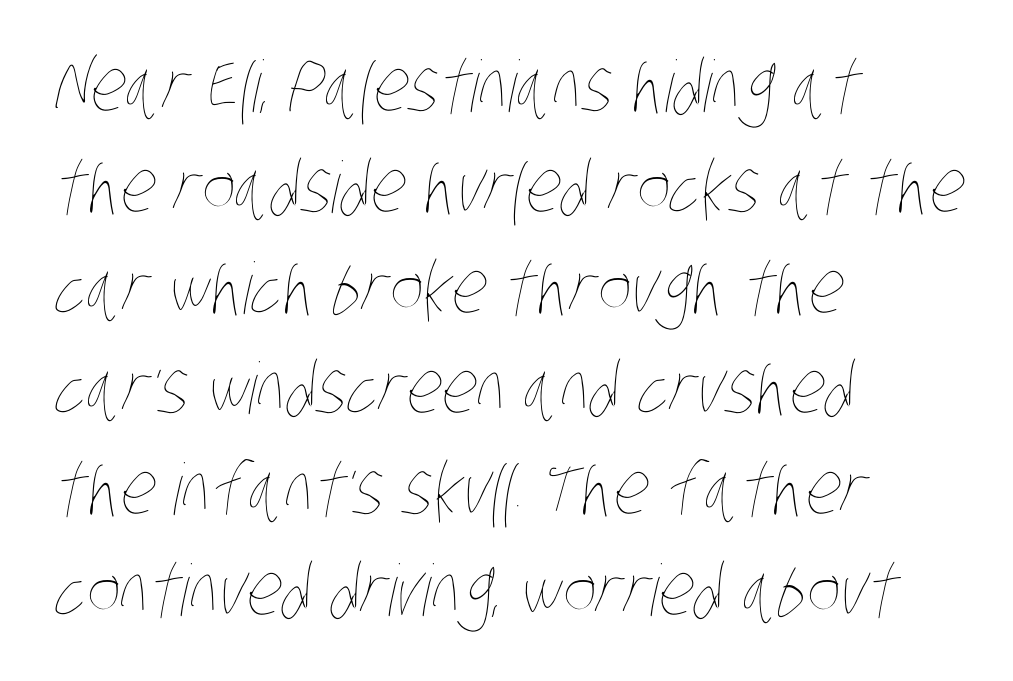
{"bold": "no", "weight": "thin", "width": "condensed", "stroke_contrast": "low", "x_height": "large", "monospaced": "no", "underline": "no", "align": "left", "line_spacing": "normal", "line_spacing_ratio": 1.42, "letter_spacing": "normal", "letter_spacing_em": 0.0, "glyph_px": 71}
